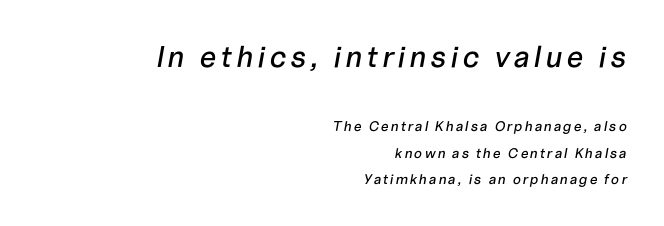
{"italic": "yes", "lean": "right", "slant_degrees": 10, "width": "normal", "stroke_contrast": "low", "x_height": "medium", "monospaced": "no", "underline": "no", "align": "right", "line_spacing_ratio": 1.88, "larger_block": "first", "size_ratio": 2.14, "glyph_px": 30}
